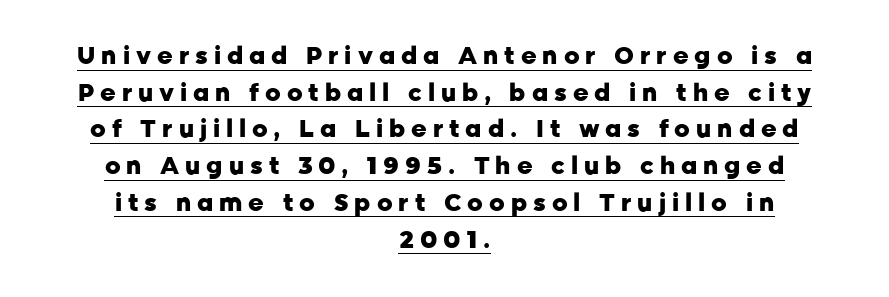
{"italic": "no", "bold": "yes", "underline": "yes", "align": "center", "line_spacing": "normal", "line_spacing_ratio": 1.53, "letter_spacing": "wide", "letter_spacing_em": 0.25, "glyph_px": 24}
